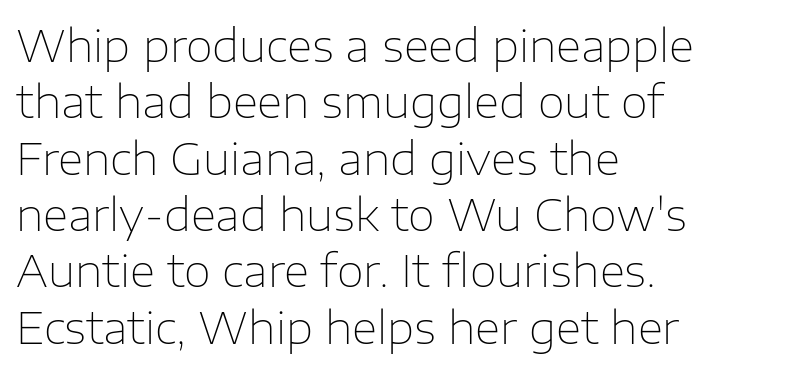
Nothing unusual about the tracking: characters are spaced as the font intends. These lines are rendered in a variable-pitch font. Italic: no, the glyphs are upright roman. What kind of face is this? One without serifs — a sans. Just letters on the line, the space beneath them empty.
